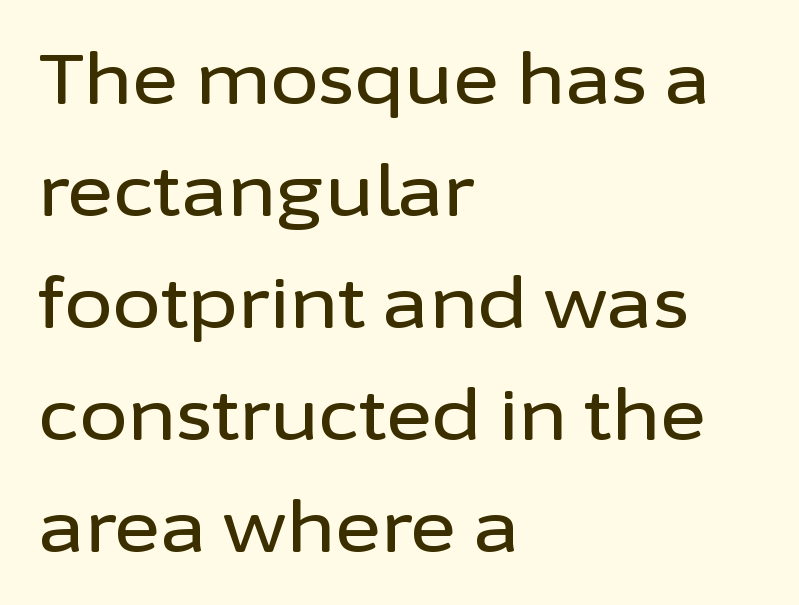
The image shows 70 px sans-serif type, upright; set left-aligned, normal line spacing (1.6x), normal letter spacing, not underlined; low stroke contrast and a medium x-height.
